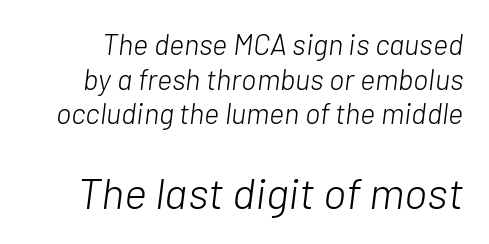
The image shows 44 px light type, italic (leaning right); set line spacing 1.19x, normal letter spacing, not underlined; the second (bottom) block is 1.52x larger; low stroke contrast and a medium x-height.
